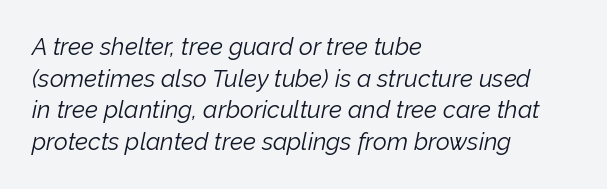
The image shows 24 px text type, italic (leaning right); set left-aligned, normal line spacing (1.32x), normal letter spacing, not underlined.
